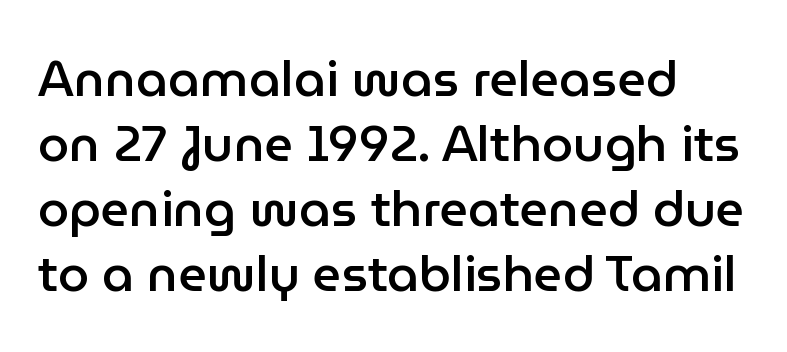
{"serif": "no", "italic": "no", "bold": "semi", "weight": "semibold", "width": "normal", "stroke_contrast": "low", "x_height": "medium", "monospaced": "no", "underline": "no", "line_spacing": "normal", "line_spacing_ratio": 1.3, "letter_spacing": "normal", "letter_spacing_em": 0.0, "glyph_px": 50}
